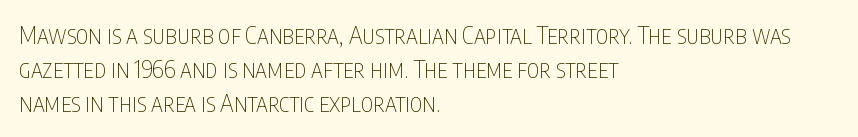
The image shows 24 px text type, upright; set left-aligned, normal line spacing (1.41x), normal letter spacing, not underlined.
